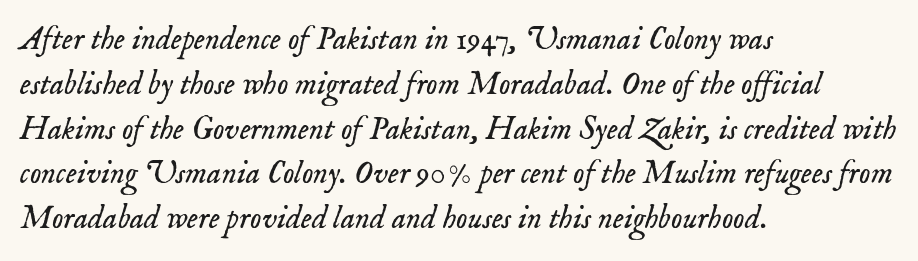
The image shows 32 px light serif type, italic (leaning right); set left-aligned, normal line spacing (1.4x), normal letter spacing, not underlined; low stroke contrast and a small x-height.
